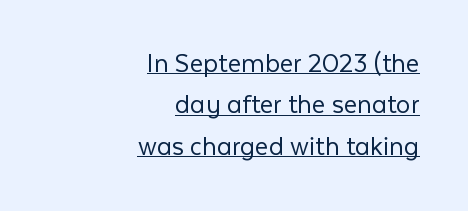
The type sits square on the baseline with zero lean. Quick note: underline on. Teacher's note: observe the even right margin — that is flush-right alignment. Character widths vary here, with narrow letters taking less room than wide ones.
